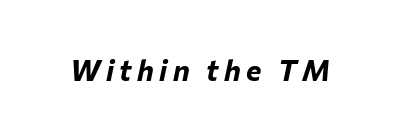
Q: Is the text bold? A: Yes.
Q: Is the text italic (slanted)? A: Yes, it leans right by about 12 degrees.
Q: Is the text underlined? A: No.
Q: Width (condensed, normal, or wide)? A: Normal.
Q: Stroke contrast? A: Low.
Q: x-height? A: Medium.
Q: Monospaced? A: No.
